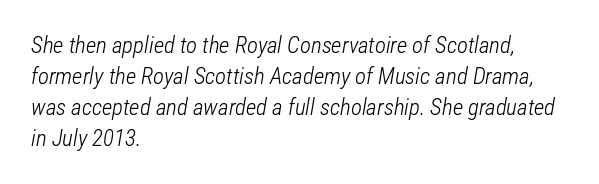
Teacher's note: observe the even left margin — that is flush-left alignment. Evenly set lines give the paragraph a standard silhouette. Check under the words: just untouched page. The weight tops out at a normal text grade. Tracking here is standard; glyphs follow each other at the usual distance.
